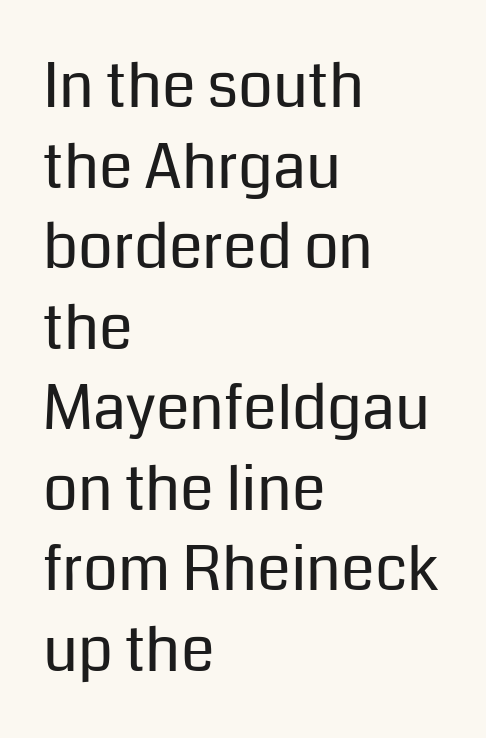
The image shows 61 px regular-weight sans-serif type, upright; set left-aligned, normal line spacing (1.32x), normal letter spacing, not underlined; low stroke contrast and a medium x-height.
